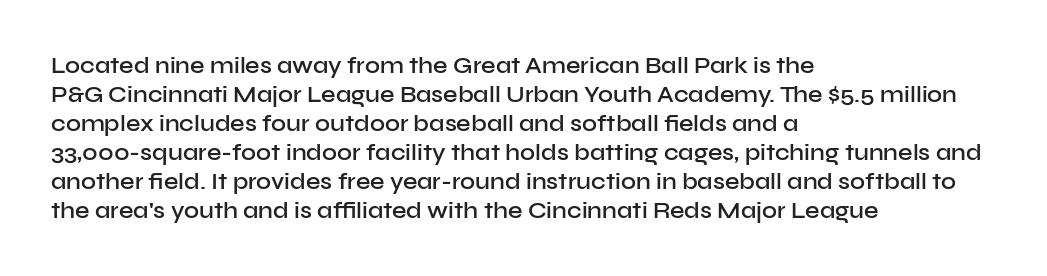
These lines keep a tight, regular rhythm from letter to letter. Horizontally, the lines are justified to the leading edge only. Normally led — the rows are evenly, conventionally spaced. The axis of the letterforms is exactly vertical. Bold? Not quite — semibold, heavier than regular but stopping short.
